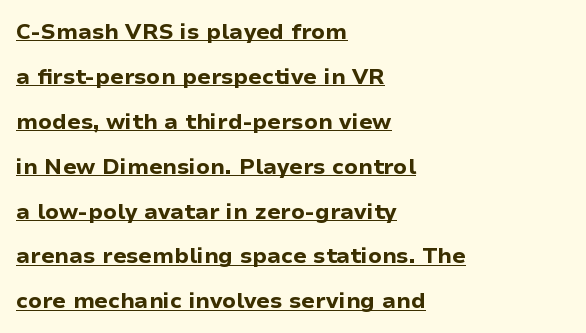
The image shows 22 px bold type, upright; set left-aligned, loose line spacing (2.04x), normal letter spacing, underlined.
